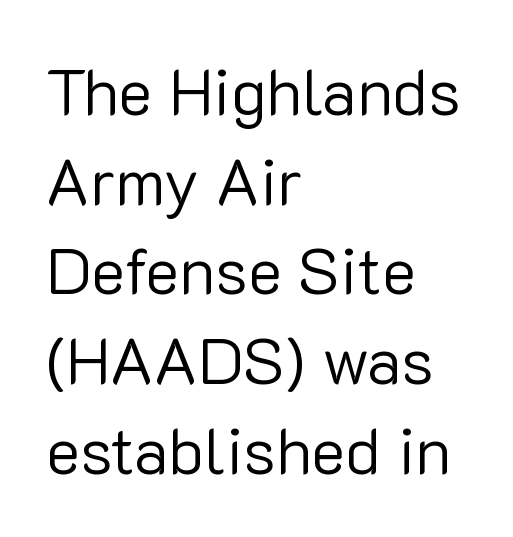
The image shows 65 px regular-weight sans-serif type, upright; set left-aligned, normal line spacing (1.38x), normal letter spacing, not underlined; low stroke contrast and a medium x-height.
